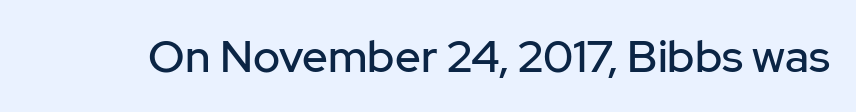
{"serif": "no", "italic": "no", "width": "normal", "stroke_contrast": "low", "x_height": "medium", "monospaced": "no", "underline": "no", "letter_spacing": "normal", "letter_spacing_em": 0.0, "glyph_px": 45}
